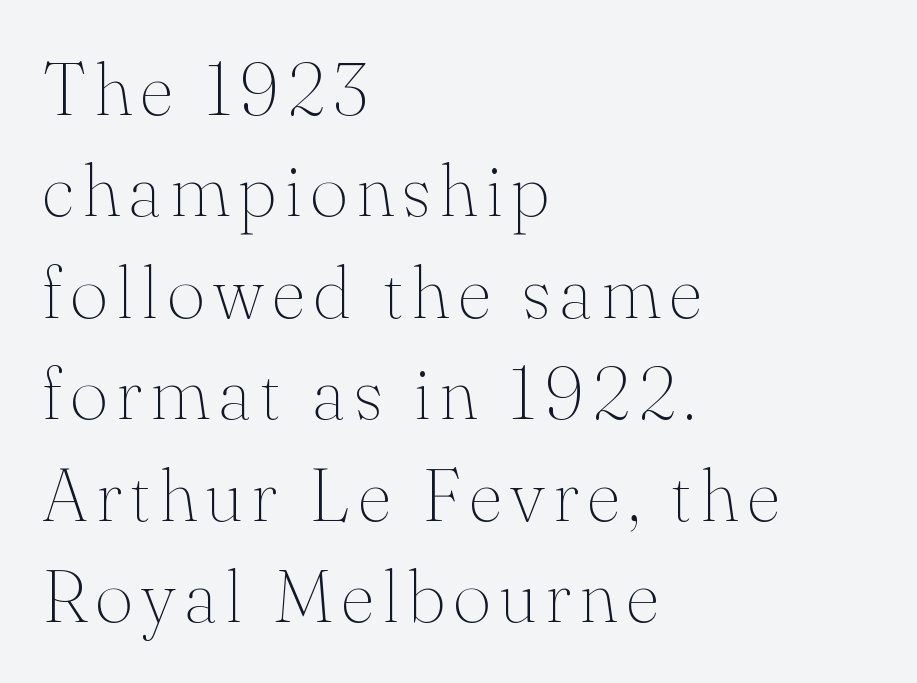
{"serif": "yes", "italic": "no", "bold": "no", "weight": "thin", "width": "normal", "stroke_contrast": "medium", "x_height": "small", "monospaced": "no", "underline": "no", "align": "left", "line_spacing": "normal", "line_spacing_ratio": 1.37, "glyph_px": 74}
